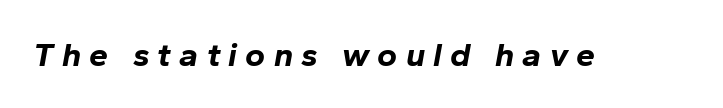
{"italic": "yes", "lean": "right", "slant_degrees": 10, "bold": "yes", "weight": "bold", "width": "normal", "stroke_contrast": "low", "x_height": "medium", "monospaced": "no", "underline": "no", "letter_spacing": "wide", "letter_spacing_em": 0.24, "glyph_px": 34}
